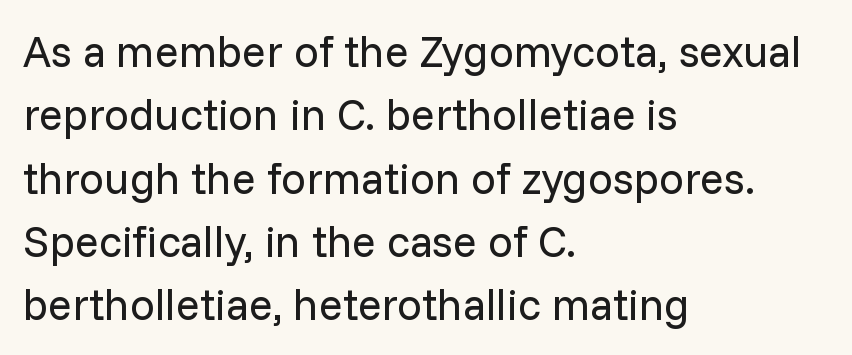
{"serif": "no", "italic": "no", "bold": "no", "weight": "regular", "width": "normal", "stroke_contrast": "low", "x_height": "medium", "monospaced": "no", "underline": "no", "align": "left", "line_spacing": "normal", "line_spacing_ratio": 1.44, "letter_spacing": "normal", "letter_spacing_em": 0.0, "glyph_px": 44}
